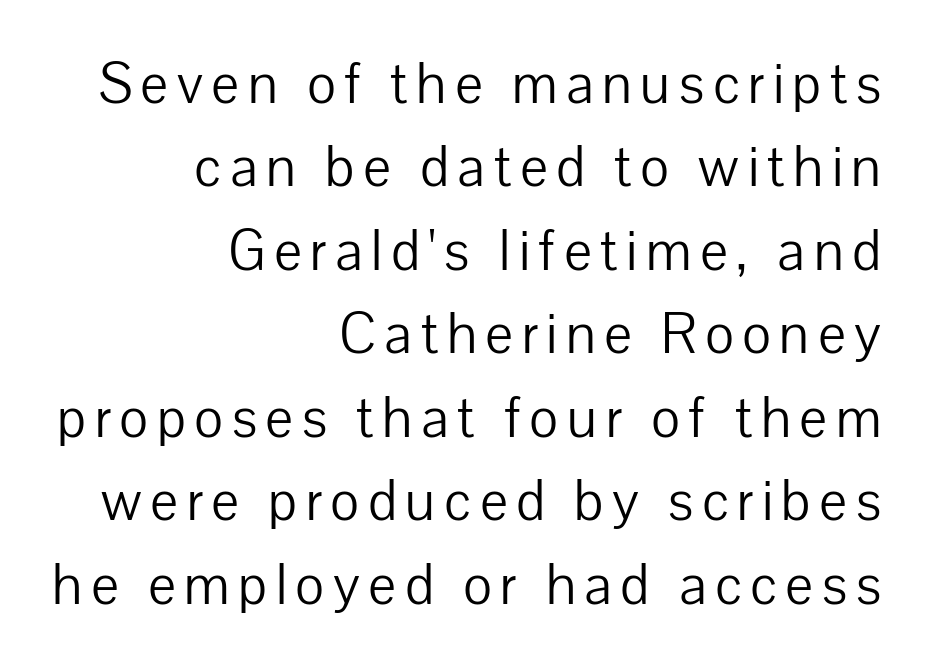
Underline: absent. Look at the bottom of the vertical strokes: they stop flat, with no serifs. Each stroke keeps to a modest, everyday thickness or less. Horizontal bands of white between lines are of average thickness. A flush-right, rag-left setting is used for this passage.
